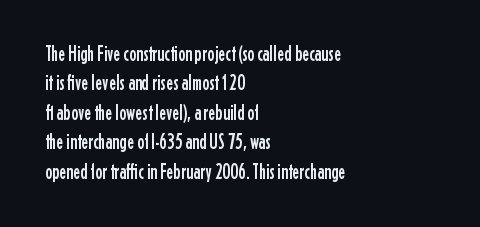
{"italic": "no", "underline": "no", "align": "left", "line_spacing": "normal", "line_spacing_ratio": 1.4, "letter_spacing": "normal", "letter_spacing_em": 0.0, "glyph_px": 21}
